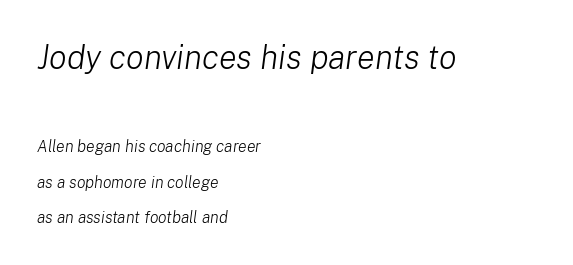
Q: Is the text bold? A: No.
Q: Is the text italic (slanted)? A: Yes, it leans right by about 8 degrees.
Q: Is the text underlined? A: No.
Q: How is the paragraph aligned? A: Left-aligned.
Q: Is the spacing between letters normal or unusually wide? A: Normal.
Q: Is the spacing between lines tight, normal or loose? A: Loose.
Q: Which block of text is set in a larger size, the first (top) or the second (bottom)? A: The first (top) one.
Q: Width (condensed, normal, or wide)? A: Normal.
Q: Stroke contrast? A: Low.
Q: x-height? A: Medium.
Q: Monospaced? A: No.
